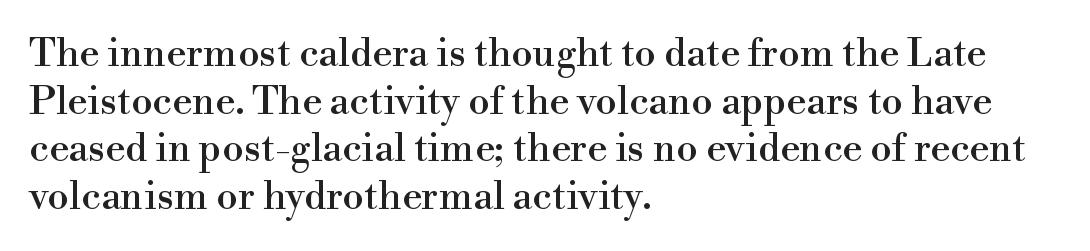
{"serif": "yes", "italic": "no", "width": "normal", "stroke_contrast": "high", "x_height": "small", "monospaced": "no", "underline": "no", "align": "left", "line_spacing_ratio": 1.22, "letter_spacing": "normal", "letter_spacing_em": 0.0, "glyph_px": 39}
